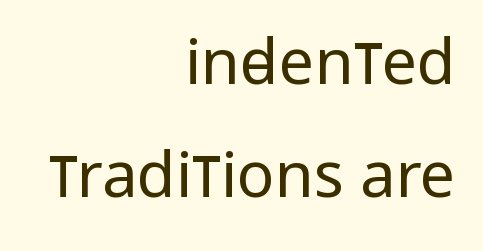
Q: Is the text bold? A: No.
Q: Is the text italic (slanted)? A: No, it is upright.
Q: Is the typeface a serif or a sans-serif typeface? A: Sans-serif.
Q: Is the text underlined? A: No.
Q: How is the paragraph aligned? A: Right-aligned.
Q: Is the spacing between letters normal or unusually wide? A: Normal.
Q: Width (condensed, normal, or wide)? A: Condensed.
Q: Stroke contrast? A: Low.
Q: x-height? A: Large.
Q: Monospaced? A: No.
